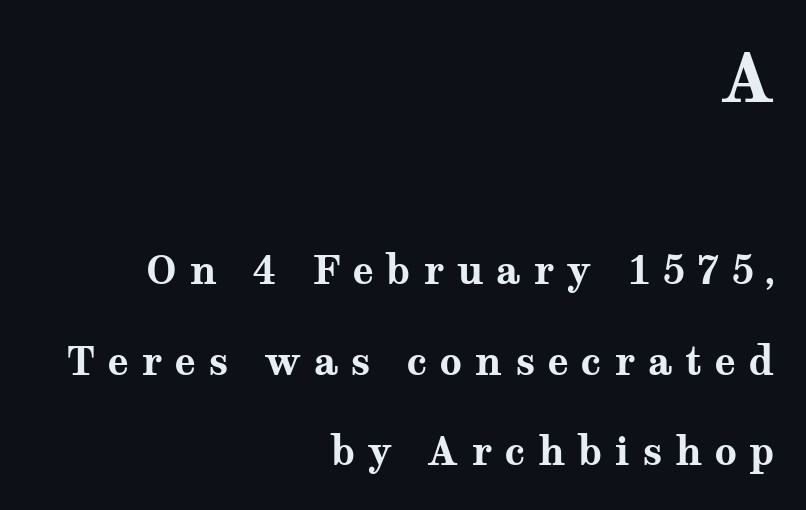
These words are printed bold, with thick strokes throughout. Which chunk is bigger? The first one — the top block dwarfs the bottom. Alignment: flush right. These lines have a slow, spaced-out rhythm from letter to letter. The space between consecutive lines is lavish.
